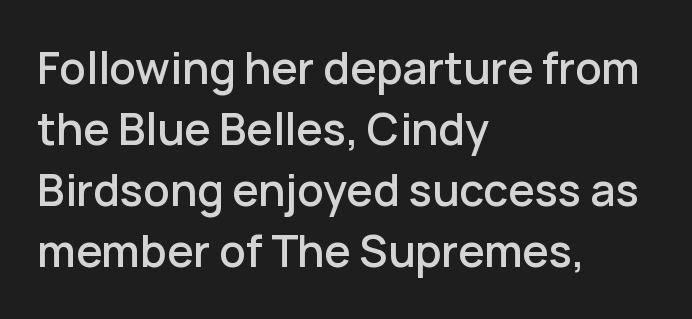
{"serif": "no", "italic": "no", "width": "normal", "stroke_contrast": "low", "x_height": "medium", "monospaced": "no", "underline": "no", "align": "left", "line_spacing": "normal", "line_spacing_ratio": 1.39, "letter_spacing": "normal", "letter_spacing_em": 0.0, "glyph_px": 44}
